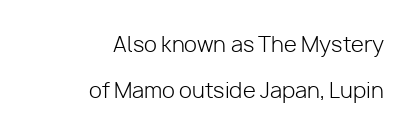
The vertical gap from one line to the next is large. Reading down the block, your eye finds every line finishing at a fixed right position. No word sits above an underline. The rendering keeps characters at their native spacing. The lettering stays uniformly vertical, giving the passage a roman look. The characters are drawn with everyday or finer stroke widths.
